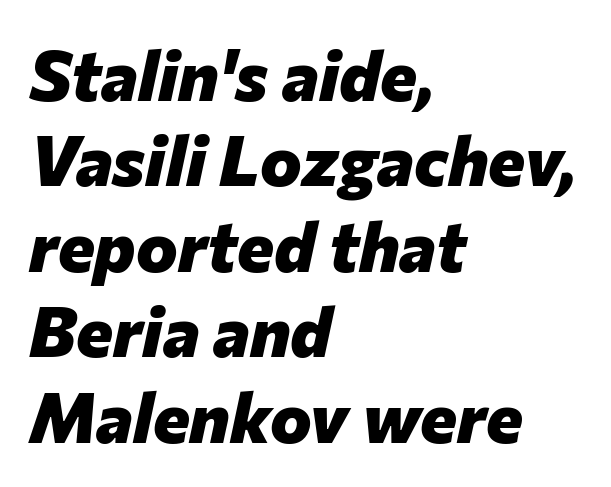
The image shows 70 px heavy type, italic (leaning right); set left-aligned, line spacing 1.22x, normal letter spacing, not underlined; low stroke contrast and a medium x-height.
